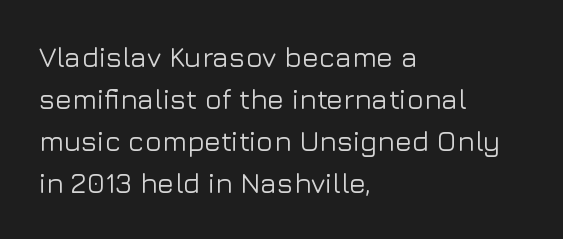
The image shows 28 px sans-serif type, upright; set left-aligned, normal line spacing (1.5x), normal letter spacing, not underlined; low stroke contrast and a medium x-height.
